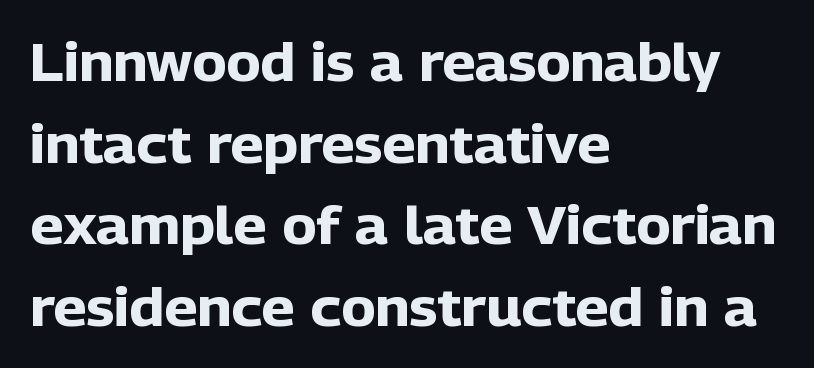
The image shows 52 px heavy sans-serif type, upright; set left-aligned, normal line spacing (1.57x), normal letter spacing, not underlined; low stroke contrast and a medium x-height.
